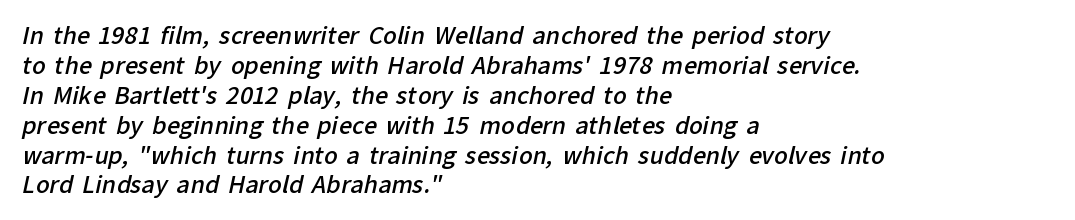
The image shows 23 px text type; set left-aligned, normal line spacing (1.3x), normal letter spacing, not underlined.
